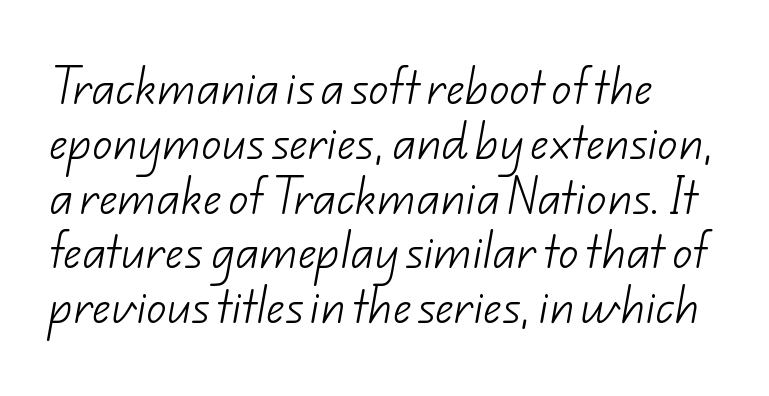
Q: Is the text bold? A: No.
Q: Is the typeface a serif or a sans-serif typeface? A: Sans-serif.
Q: Is the text underlined? A: No.
Q: How is the paragraph aligned? A: Left-aligned.
Q: Is the spacing between letters normal or unusually wide? A: Normal.
Q: Is the spacing between lines tight, normal or loose? A: Normal.
Q: Width (condensed, normal, or wide)? A: Normal.
Q: Stroke contrast? A: Low.
Q: x-height? A: Small.
Q: Monospaced? A: No.
